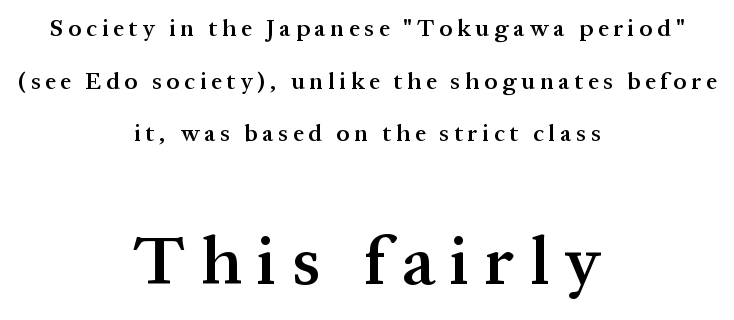
Q: Is the text bold? A: Semi-bold.
Q: Is the text italic (slanted)? A: No, it is upright.
Q: Is the typeface a serif or a sans-serif typeface? A: Serif.
Q: Is the text underlined? A: No.
Q: How is the paragraph aligned? A: Centered.
Q: Is the spacing between letters normal or unusually wide? A: Unusually wide.
Q: Is the spacing between lines tight, normal or loose? A: Loose.
Q: Which block of text is set in a larger size, the first (top) or the second (bottom)? A: The second (bottom) one.
Q: Width (condensed, normal, or wide)? A: Normal.
Q: Stroke contrast? A: Medium.
Q: x-height? A: Medium.
Q: Monospaced? A: No.
